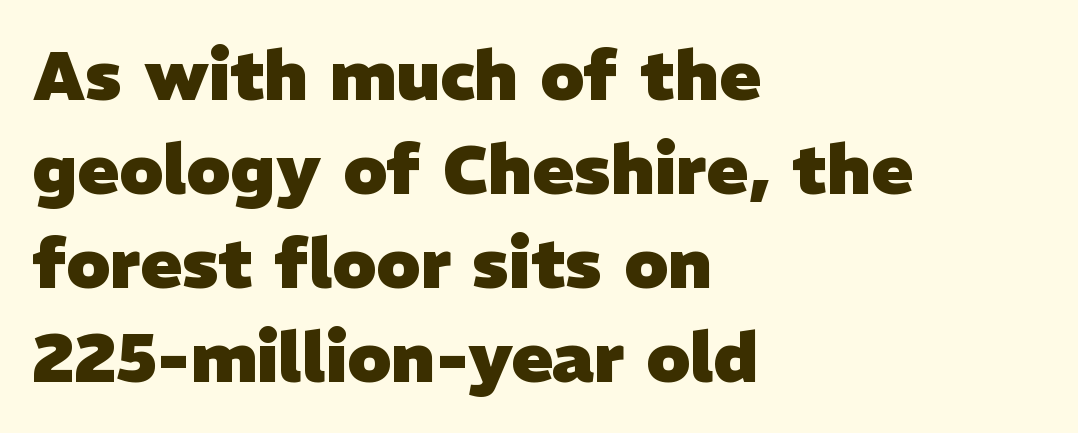
{"serif": "no", "bold": "yes", "weight": "heavy", "width": "normal", "stroke_contrast": "low", "x_height": "medium", "monospaced": "no", "underline": "no", "align": "left", "line_spacing": "normal", "line_spacing_ratio": 1.36, "letter_spacing": "normal", "letter_spacing_em": 0.0, "glyph_px": 69}
